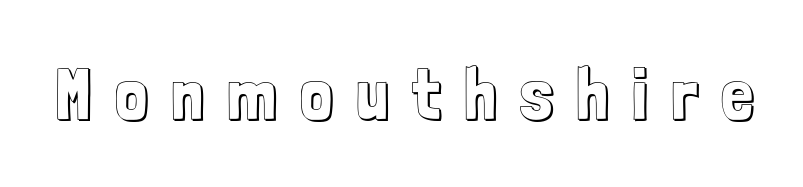
The image shows 72 px condensed type, upright; set unusually wide letter spacing (+0.33 em), not underlined; a medium x-height.
